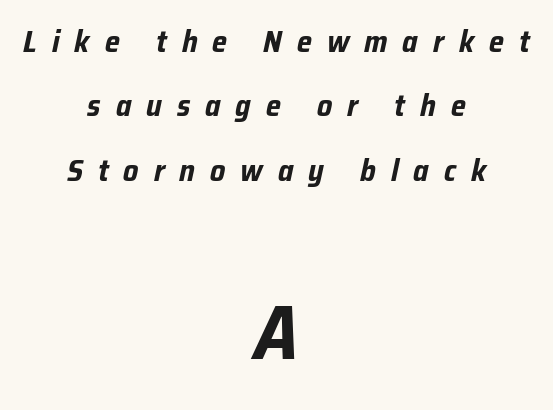
The face used here appears at its bigger size in the lower chunk. Typographic density is high because the face is bold. Looks like regular typesetting: each glyph gets only the width it needs. There is plenty of visible air inserted between adjacent glyphs. No word sits above an underline. A centered setting, common on invitations and titles, is used for this passage.
